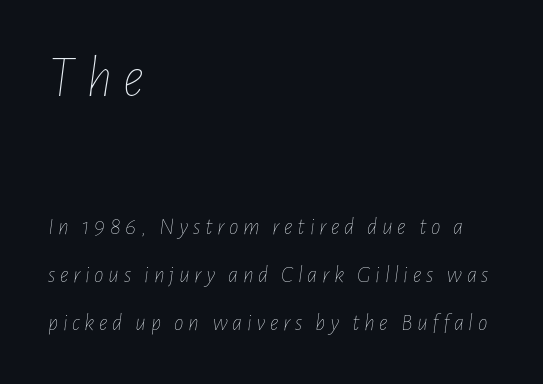
{"italic": "yes", "lean": "right", "slant_degrees": 7, "bold": "no", "weight": "thin", "width": "condensed", "stroke_contrast": "low", "x_height": "medium", "monospaced": "no", "underline": "no", "align": "left", "line_spacing": "loose", "line_spacing_ratio": 2.01, "larger_block": "first", "size_ratio": 2.46, "glyph_px": 59}
